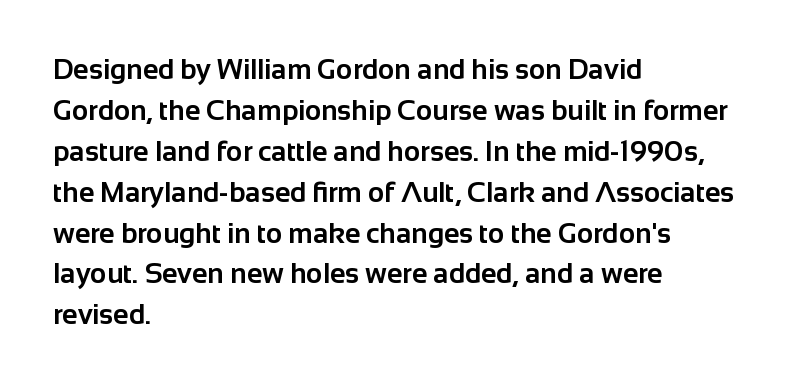
Between one letter and the next there's only the usual sliver of space. Beneath every word, the page is bare. If you drew a line through each stem, it would be perfectly vertical. Heavy-handed strokes throughout: this text is bold. The rendering uses natural spacing where letterforms have individual widths. Vertically, the passage feels balanced, rows spaced as you'd expect.
